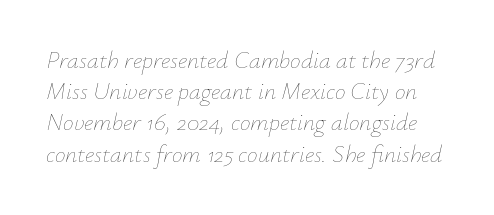
The image shows 24 px text type, italic (leaning right); set normal line spacing (1.3x), normal letter spacing, not underlined.
